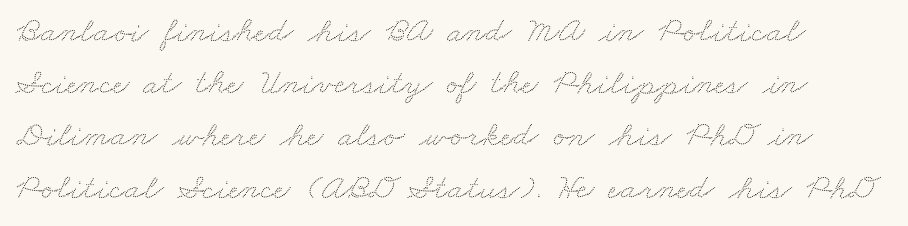
{"width": "wide", "stroke_contrast": "low", "x_height": "small", "monospaced": "no", "underline": "no", "line_spacing": "normal", "line_spacing_ratio": 1.45, "letter_spacing": "normal", "letter_spacing_em": 0.0, "glyph_px": 36}
